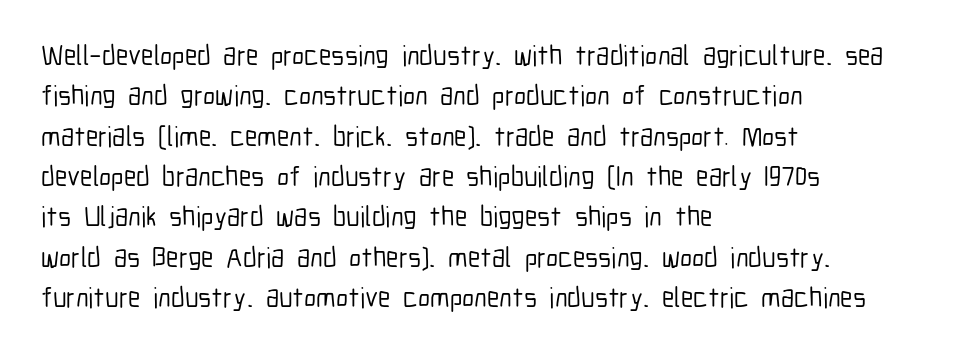
Q: Is the text italic (slanted)? A: No, it is upright.
Q: Is the typeface a serif or a sans-serif typeface? A: Sans-serif.
Q: Is the text underlined? A: No.
Q: How is the paragraph aligned? A: Left-aligned.
Q: Is the spacing between letters normal or unusually wide? A: Normal.
Q: Is the spacing between lines tight, normal or loose? A: Normal.
Q: Width (condensed, normal, or wide)? A: Condensed.
Q: Stroke contrast? A: Low.
Q: x-height? A: Medium.
Q: Monospaced? A: No.
